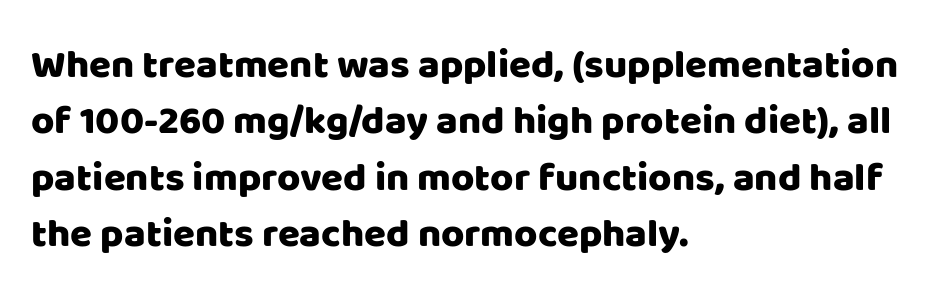
Q: Is the text italic (slanted)? A: No, it is upright.
Q: Is the typeface a serif or a sans-serif typeface? A: Sans-serif.
Q: Is the text underlined? A: No.
Q: How is the paragraph aligned? A: Left-aligned.
Q: Is the spacing between letters normal or unusually wide? A: Normal.
Q: Is the spacing between lines tight, normal or loose? A: Normal.
Q: Width (condensed, normal, or wide)? A: Normal.
Q: Stroke contrast? A: Low.
Q: x-height? A: Large.
Q: Monospaced? A: No.
